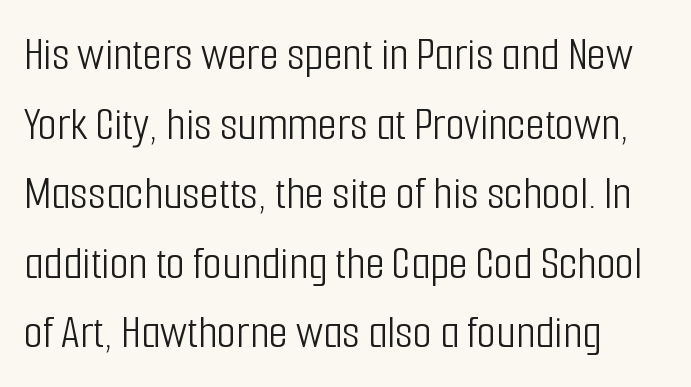
Q: Is the text bold? A: No.
Q: Is the text italic (slanted)? A: No, it is upright.
Q: Is the typeface a serif or a sans-serif typeface? A: Sans-serif.
Q: Is the text underlined? A: No.
Q: How is the paragraph aligned? A: Left-aligned.
Q: Is the spacing between letters normal or unusually wide? A: Normal.
Q: Is the spacing between lines tight, normal or loose? A: Normal.
Q: Width (condensed, normal, or wide)? A: Condensed.
Q: Stroke contrast? A: Low.
Q: x-height? A: Medium.
Q: Monospaced? A: No.
